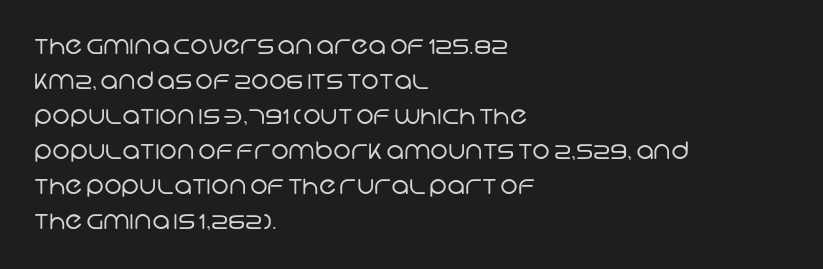
{"bold": "no", "underline": "no", "align": "left", "line_spacing": "normal", "line_spacing_ratio": 1.46, "letter_spacing": "normal", "letter_spacing_em": 0.0, "glyph_px": 24}
